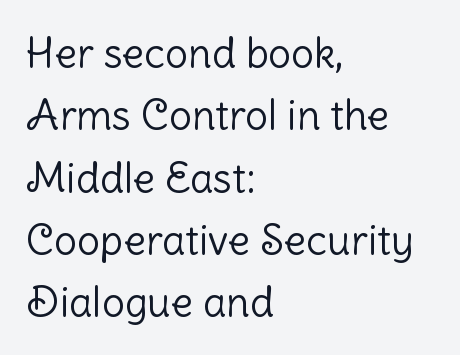
The letters stand upright; this is a roman face. Tracking value appears to be zero — textbook default spacing. How would I describe the line gaps? Plain and ordinary. Classification — sans serif. Nobody drew a line under any word here. Do the characters align in a grid? No, the font is proportional.
